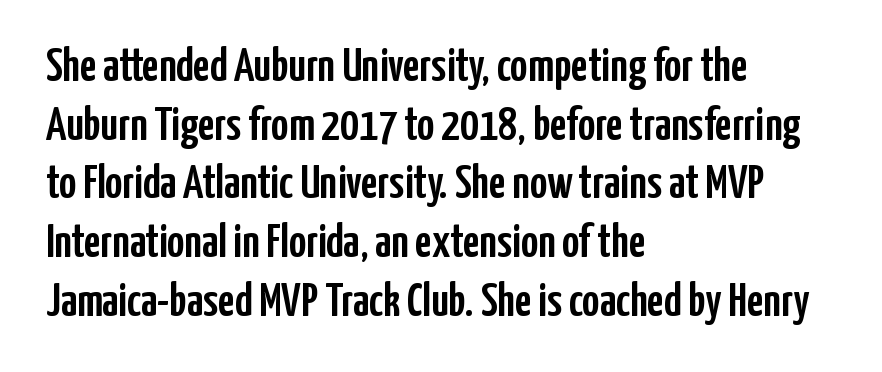
The image shows 47 px condensed sans-serif type, upright; set left-aligned, normal line spacing (1.25x), normal letter spacing, not underlined; low stroke contrast and a medium x-height.
